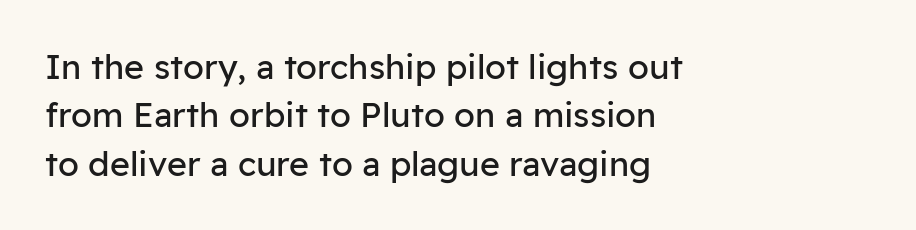
The image shows 34 px regular-weight sans-serif type, upright; set left-aligned, normal line spacing (1.42x), normal letter spacing, not underlined; low stroke contrast and a medium x-height.
